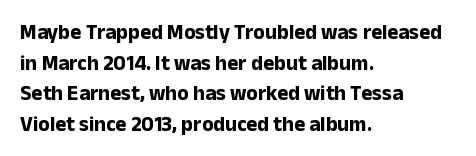
{"italic": "no", "bold": "yes", "underline": "no", "align": "left", "line_spacing": "normal", "line_spacing_ratio": 1.46, "letter_spacing": "normal", "letter_spacing_em": 0.0, "glyph_px": 21}
